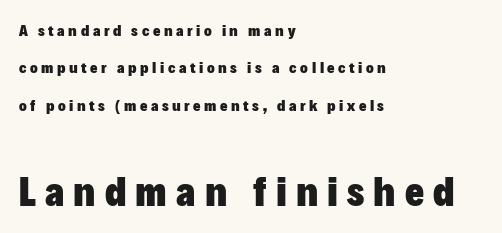
Q: Is the text bold? A: Yes.
Q: Is the text italic (slanted)? A: No, it is upright.
Q: Is the typeface a serif or a sans-serif typeface? A: Sans-serif.
Q: Is the text underlined? A: No.
Q: How is the paragraph aligned? A: Left-aligned.
Q: Is the spacing between letters normal or unusually wide? A: Unusually wide.
Q: Is the spacing between lines tight, normal or loose? A: Loose.
Q: Which block of text is set in a larger size, the first (top) or the second (bottom)? A: The second (bottom) one.
Q: Width (condensed, normal, or wide)? A: Normal.
Q: Stroke contrast? A: Low.
Q: x-height? A: Medium.
Q: Monospaced? A: No.
